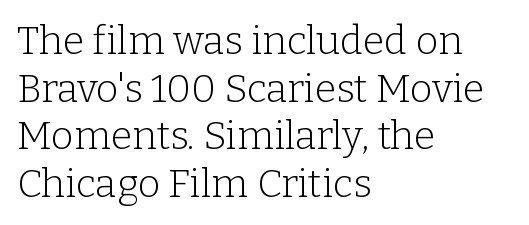
{"serif": "yes", "italic": "no", "bold": "no", "weight": "light", "width": "normal", "stroke_contrast": "low", "x_height": "medium", "monospaced": "no", "underline": "no", "align": "left", "line_spacing_ratio": 1.22, "letter_spacing": "normal", "letter_spacing_em": 0.0, "glyph_px": 39}
